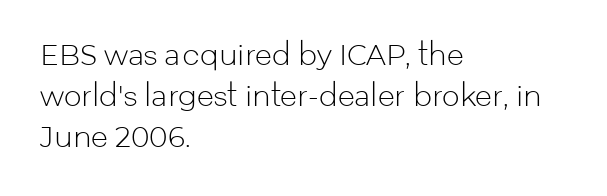
{"serif": "no", "italic": "no", "bold": "no", "weight": "light", "width": "normal", "stroke_contrast": "low", "x_height": "medium", "monospaced": "no", "underline": "no", "align": "left", "line_spacing": "normal", "line_spacing_ratio": 1.47, "letter_spacing": "normal", "letter_spacing_em": 0.0, "glyph_px": 28}
